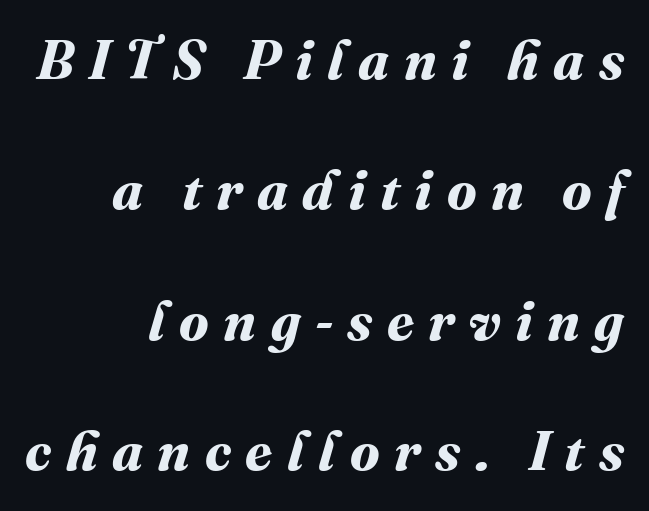
The image shows 55 px bold type; set right-aligned, loose line spacing (2.37x), unusually wide letter spacing (+0.26 em), not underlined; medium stroke contrast and a medium x-height.
